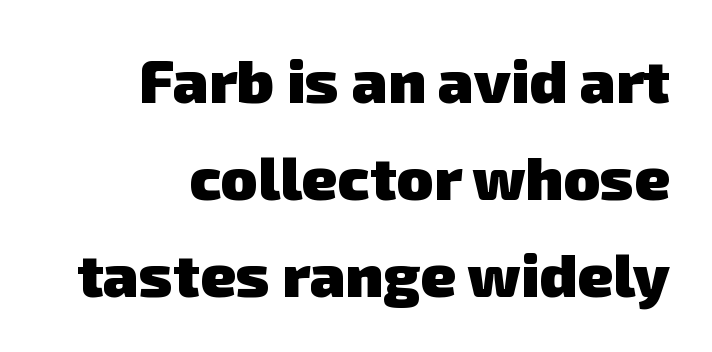
The image shows 61 px heavy sans-serif type; set right-aligned, normal line spacing (1.59x), normal letter spacing, not underlined; low stroke contrast and a medium x-height.
